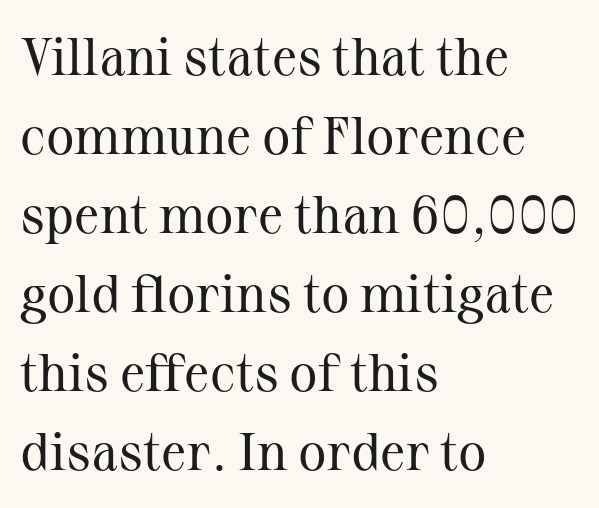
A normal amount of white space separates one row of letters from the next. The glyphs in this specimen are seriffed. Each word holds together tightly as a unit, with standard inter-letter gaps. Horizontal alignment here is leftward, the default for most running prose.
